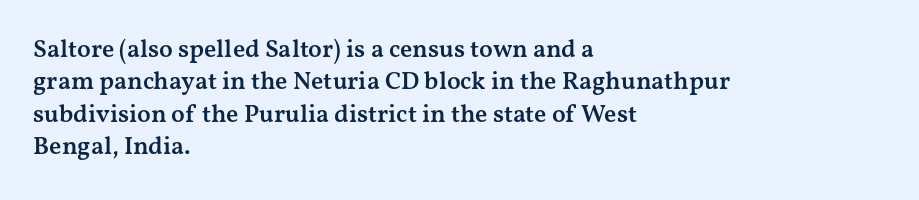
Q: Is the text bold? A: Semi-bold.
Q: Is the text italic (slanted)? A: No, it is upright.
Q: Is the text underlined? A: No.
Q: How is the paragraph aligned? A: Left-aligned.
Q: Is the spacing between letters normal or unusually wide? A: Normal.
Q: Is the spacing between lines tight, normal or loose? A: Normal.
